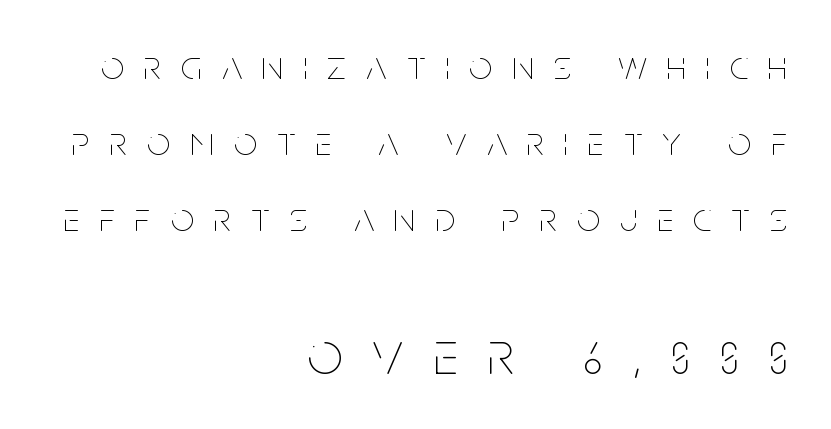
The ragged edge is on the left, which tells us the setting is flush right. Each word looks stretched out because of the extra space between its letters. The words here are not underlined. The more generous point size was reserved for the lower chunk. The face used here is proportionally spaced, like ordinary book or web type.
